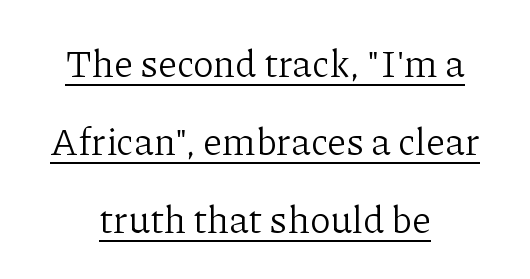
This is serif lettering, the kind often seen in printed books. No letter is thick-stroked: the sample isn't bold. Looks like regular typesetting: each glyph gets only the width it needs. The lines are quadded center. Unlike italic type, these characters show no tilt at all. Notice how a bar underscores the lettering throughout.
